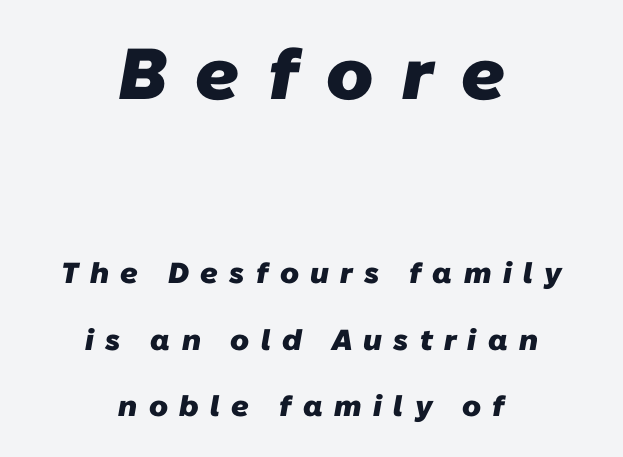
The passage shown is emphatically bold. Glance below the letters and you will spot only blank space. This rendering employs a face without finishing strokes, i.e., a sans-serif. Loosely led — the rows are spread out.
